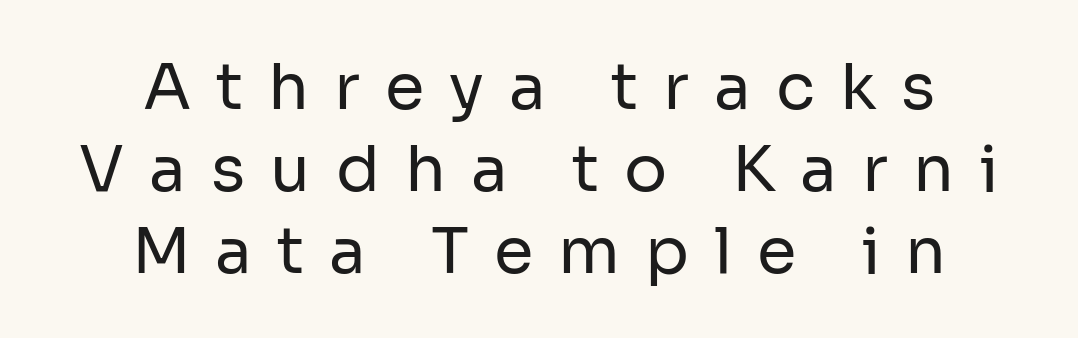
The image shows 64 px regular-weight sans-serif type, upright; set centered, normal line spacing (1.28x), unusually wide letter spacing (+0.39 em), not underlined; low stroke contrast and a medium x-height.
